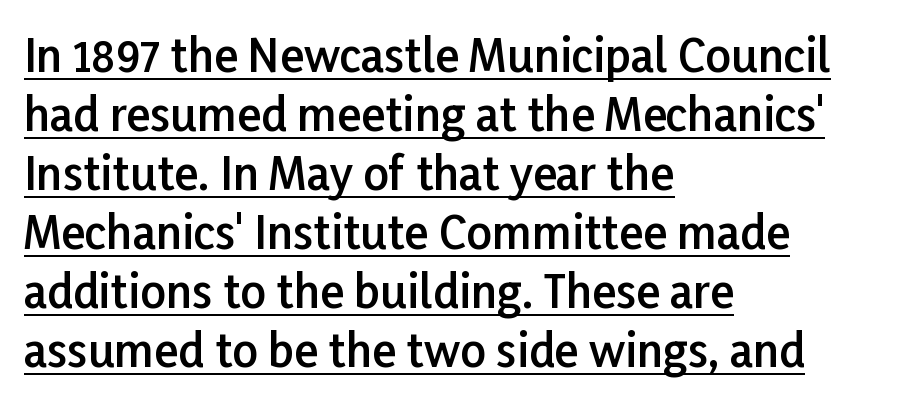
Q: Is the text bold? A: Semi-bold.
Q: Is the text italic (slanted)? A: No, it is upright.
Q: Is the typeface a serif or a sans-serif typeface? A: Sans-serif.
Q: Is the text underlined? A: Yes.
Q: How is the paragraph aligned? A: Left-aligned.
Q: Is the spacing between letters normal or unusually wide? A: Normal.
Q: Is the spacing between lines tight, normal or loose? A: Normal.
Q: Width (condensed, normal, or wide)? A: Normal.
Q: Stroke contrast? A: Low.
Q: x-height? A: Medium.
Q: Monospaced? A: No.
